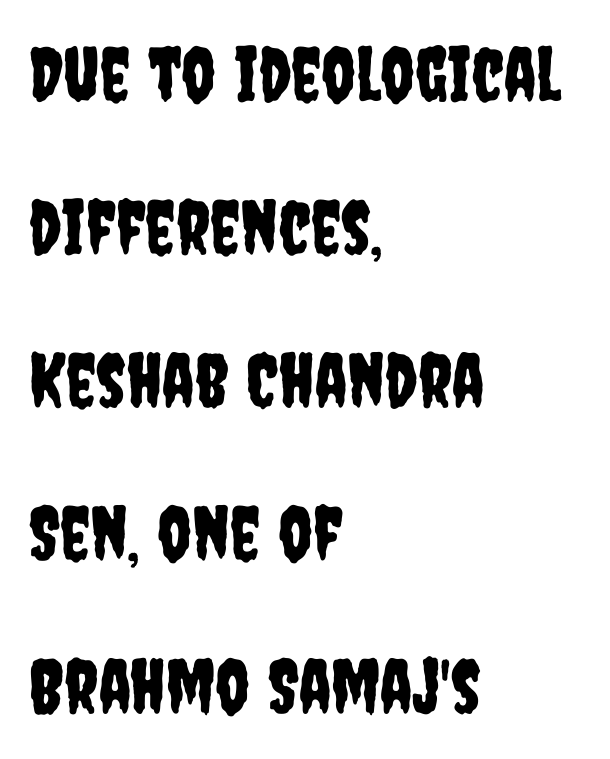
{"serif": "no", "italic": "no", "width": "condensed", "stroke_contrast": "low", "x_height": "large", "monospaced": "no", "underline": "no", "align": "left", "line_spacing": "loose", "line_spacing_ratio": 2.04, "letter_spacing": "normal", "letter_spacing_em": 0.0, "glyph_px": 75}
